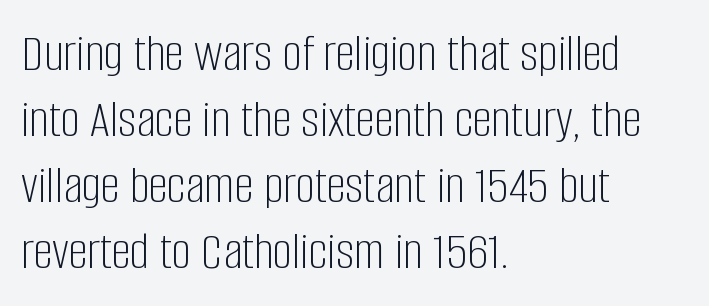
No italicization has been applied; the sample stays upright. The area under the type is left untouched. The rendering uses natural spacing where letterforms have individual widths. The rendering anchors every line to the left-hand side.
